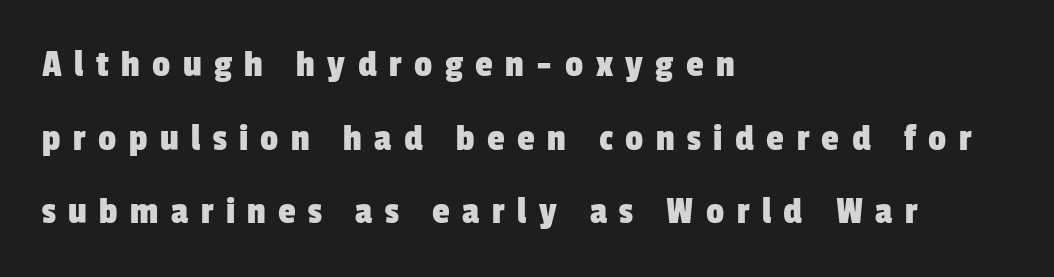
The gaps between neighbouring characters are conspicuously large. Check where the strokes stop: nothing finishes them off — pure sans. The letters advance in unequal steps, a hallmark of proportional type. Left-aligned paragraph, ragged on the right. Rule under the text: the space is simply empty.
